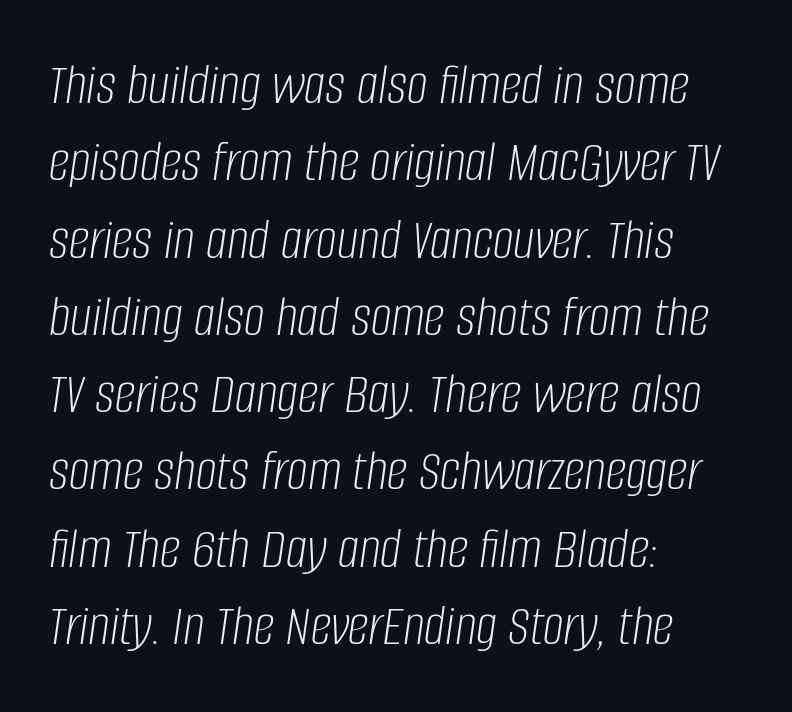
Q: Is the text bold? A: No.
Q: Is the text italic (slanted)? A: Yes, it leans right by about 8 degrees.
Q: Is the text underlined? A: No.
Q: How is the paragraph aligned? A: Left-aligned.
Q: Is the spacing between letters normal or unusually wide? A: Normal.
Q: Is the spacing between lines tight, normal or loose? A: Normal.
Q: Width (condensed, normal, or wide)? A: Condensed.
Q: Stroke contrast? A: Low.
Q: x-height? A: Large.
Q: Monospaced? A: No.
